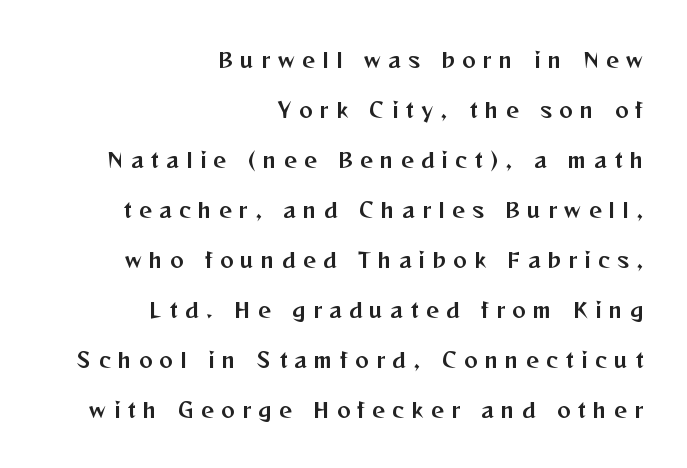
The image shows 20 px text type, upright; set right-aligned, loose line spacing (2.5x), unusually wide letter spacing (+0.37 em), not underlined.
